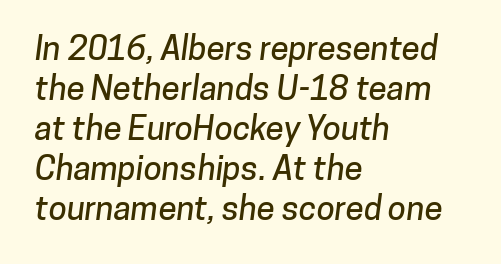
Q: Is the typeface a serif or a sans-serif typeface? A: Sans-serif.
Q: Is the text underlined? A: No.
Q: How is the paragraph aligned? A: Left-aligned.
Q: Is the spacing between letters normal or unusually wide? A: Normal.
Q: Width (condensed, normal, or wide)? A: Normal.
Q: Stroke contrast? A: Low.
Q: x-height? A: Medium.
Q: Monospaced? A: No.
